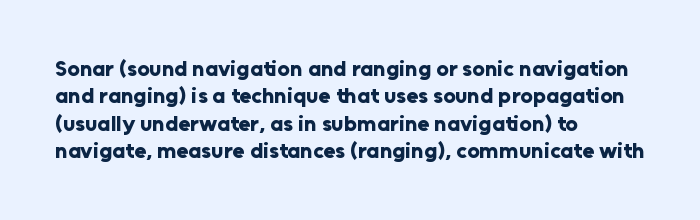
{"italic": "no", "bold": "yes", "underline": "no", "align": "left", "line_spacing": "normal", "line_spacing_ratio": 1.25, "letter_spacing": "normal", "letter_spacing_em": 0.0, "glyph_px": 22}
